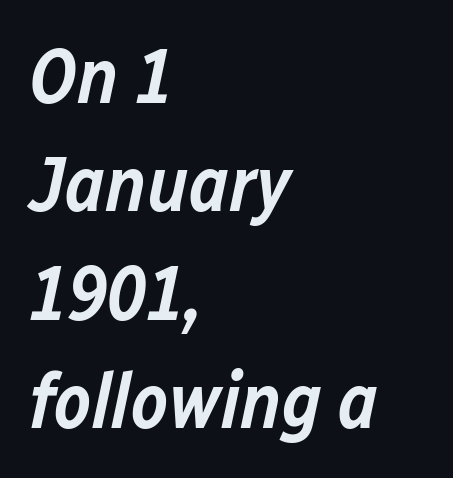
{"italic": "yes", "lean": "right", "slant_degrees": 12, "bold": "semi", "weight": "semibold", "width": "normal", "stroke_contrast": "low", "x_height": "medium", "monospaced": "no", "underline": "no", "align": "left", "line_spacing": "normal", "line_spacing_ratio": 1.39, "letter_spacing": "normal", "letter_spacing_em": 0.0, "glyph_px": 78}
